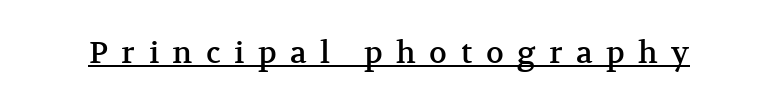
{"serif": "yes", "italic": "no", "width": "normal", "stroke_contrast": "medium", "x_height": "medium", "monospaced": "no", "underline": "yes", "letter_spacing": "wide", "letter_spacing_em": 0.45, "glyph_px": 30}
